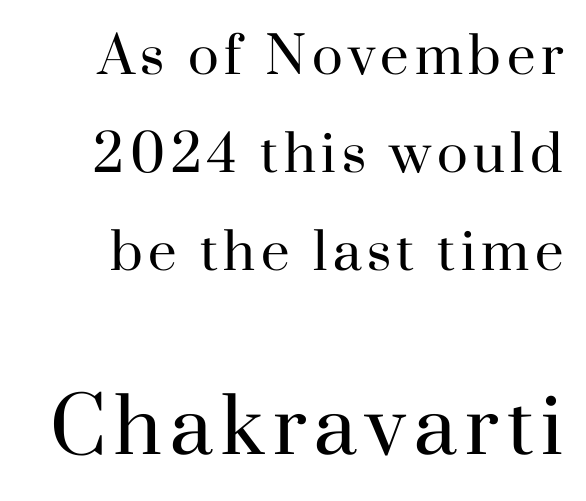
{"serif": "yes", "italic": "no", "bold": "no", "weight": "regular", "width": "normal", "stroke_contrast": "high", "x_height": "small", "monospaced": "no", "underline": "no", "line_spacing": "loose", "line_spacing_ratio": 1.92, "larger_block": "second", "size_ratio": 1.49, "glyph_px": 76}
